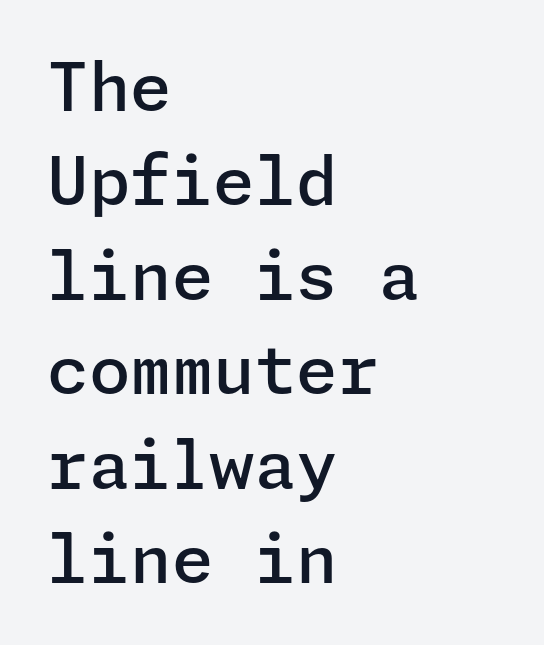
The image shows 67 px semibold sans-serif type, upright; set left-aligned, normal line spacing (1.41x), normal letter spacing, not underlined; low stroke contrast and a medium x-height.
